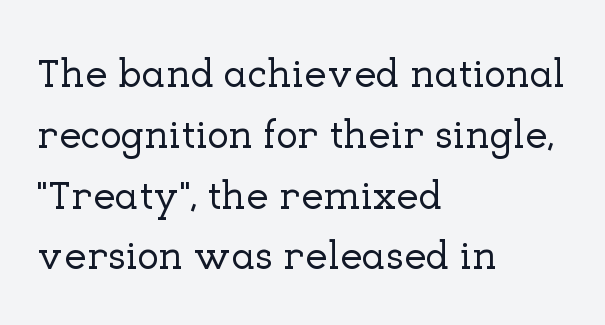
{"serif": "yes", "italic": "no", "width": "normal", "stroke_contrast": "low", "x_height": "medium", "monospaced": "no", "underline": "no", "align": "left", "line_spacing": "normal", "line_spacing_ratio": 1.52, "letter_spacing": "normal", "letter_spacing_em": 0.0, "glyph_px": 40}
